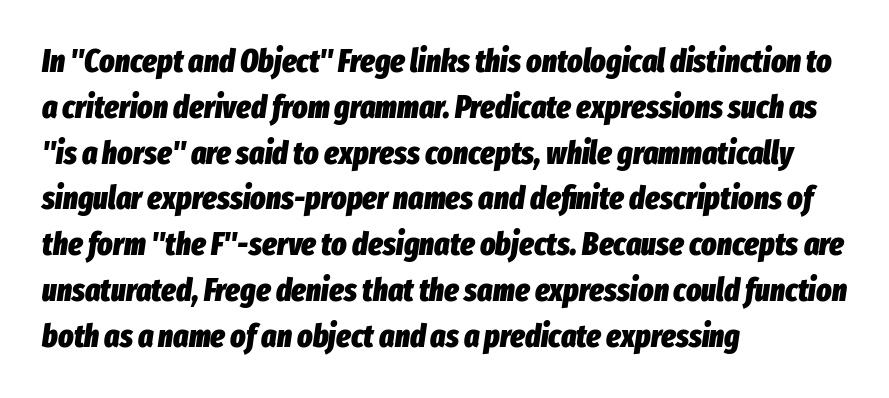
Q: Is the text bold? A: Yes.
Q: Is the text italic (slanted)? A: Yes, it leans right by about 8 degrees.
Q: Is the text underlined? A: No.
Q: How is the paragraph aligned? A: Left-aligned.
Q: Is the spacing between letters normal or unusually wide? A: Normal.
Q: Is the spacing between lines tight, normal or loose? A: Normal.
Q: Width (condensed, normal, or wide)? A: Condensed.
Q: Stroke contrast? A: Low.
Q: x-height? A: Medium.
Q: Monospaced? A: No.
